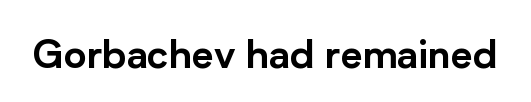
Q: Is the text italic (slanted)? A: No, it is upright.
Q: Is the typeface a serif or a sans-serif typeface? A: Sans-serif.
Q: Is the text underlined? A: No.
Q: Is the spacing between letters normal or unusually wide? A: Normal.
Q: Width (condensed, normal, or wide)? A: Normal.
Q: Stroke contrast? A: Low.
Q: x-height? A: Medium.
Q: Monospaced? A: No.
